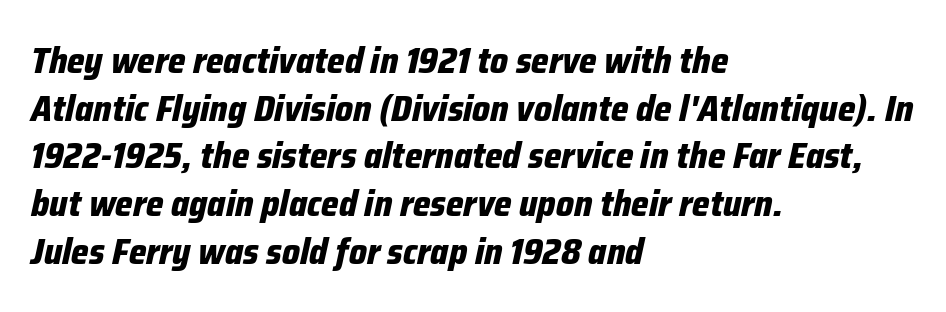
The gap between lines stays unmarked. The characters look thick and weighty, a clear bold. Observe the ordinary spacing: letters are neighbours, not strangers. Whoever set this chose a conventional vertical rhythm. Does the copy run flush right? No — it runs flush left.
